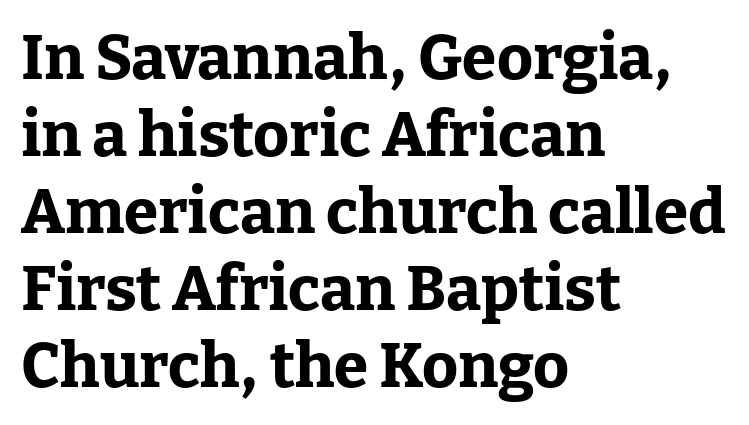
The image shows 62 px bold serif type, upright; set left-aligned, line spacing 1.24x, normal letter spacing, not underlined; low stroke contrast and a medium x-height.
